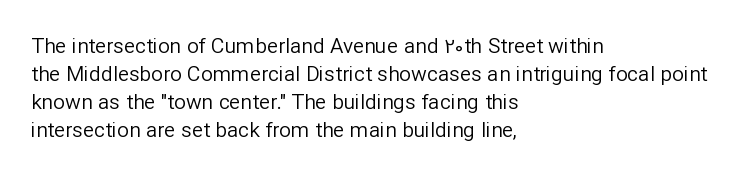
The paragraph has a hard left edge and a soft right edge. Rows of type keep a routine distance in the vertical direction. The letters sit at their default tracking, neither squeezed nor spread. Posture: vertical.
